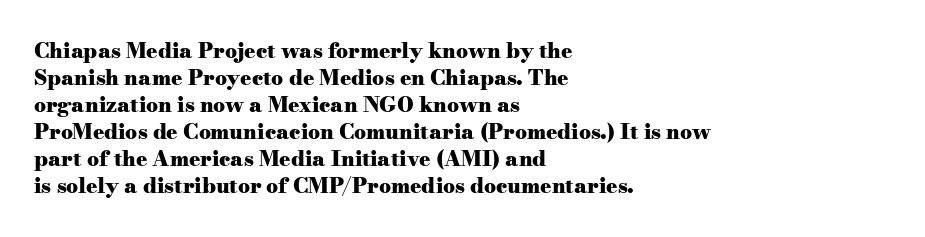
The space directly below the letters is spotless. In terms of leading, this rendering sits right in the middle. Notice how the stems are strictly vertical — no italics here. Honestly, the letter spacing is just normal — you wouldn't notice it. Typesetter's note: full bold, strokes at maximum text heaviness.
